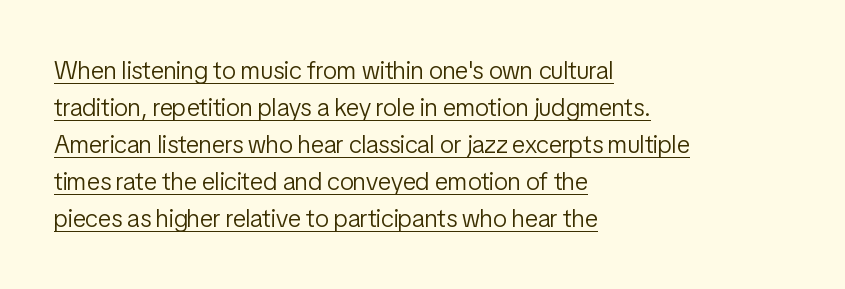
Q: Is the text bold? A: No.
Q: Is the text italic (slanted)? A: No, it is upright.
Q: Is the text underlined? A: Yes.
Q: How is the paragraph aligned? A: Left-aligned.
Q: Is the spacing between letters normal or unusually wide? A: Normal.
Q: Is the spacing between lines tight, normal or loose? A: Normal.
